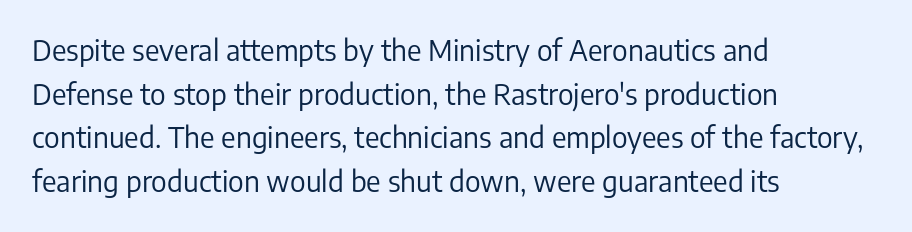
The image shows 28 px regular-weight sans-serif type, upright; set left-aligned, normal line spacing (1.56x), normal letter spacing, not underlined; low stroke contrast and a medium x-height.
